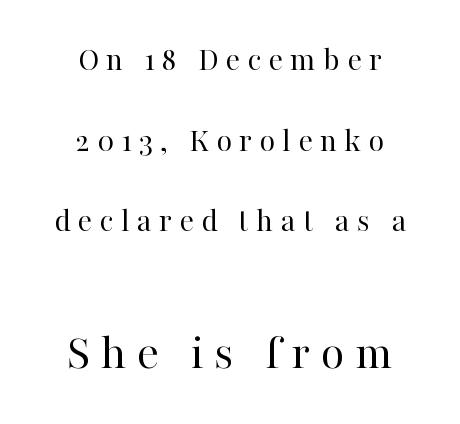
This sample uses an upright cut, with every glyph sitting square on the baseline. Loose tracking; the words dissolve into strings of separated letters. Look at the bottom of the vertical strokes: they flare into serifs here. The block of text is sparse from top to bottom, with ample space between rows. The rag falls on both sides of this text block equally. A student would notice the bottom passage is typeset larger than what precedes it.
